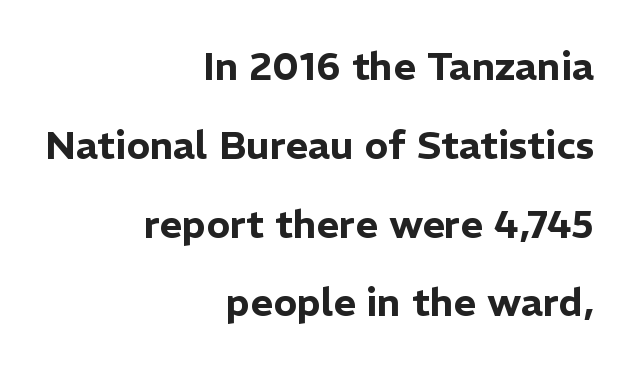
Q: Is the text italic (slanted)? A: No, it is upright.
Q: Is the typeface a serif or a sans-serif typeface? A: Sans-serif.
Q: Is the text underlined? A: No.
Q: How is the paragraph aligned? A: Right-aligned.
Q: Is the spacing between letters normal or unusually wide? A: Normal.
Q: Is the spacing between lines tight, normal or loose? A: Loose.
Q: Width (condensed, normal, or wide)? A: Normal.
Q: Stroke contrast? A: Low.
Q: x-height? A: Medium.
Q: Monospaced? A: No.
